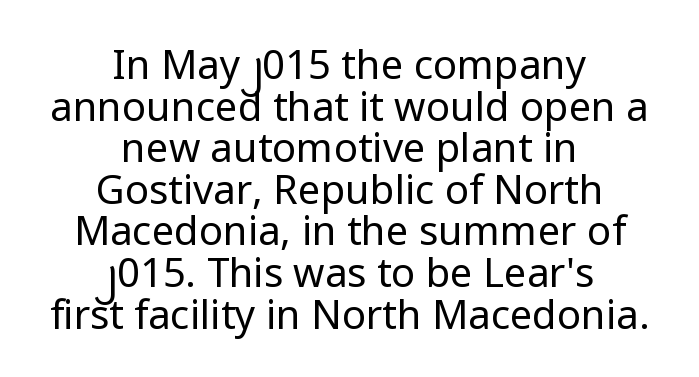
{"serif": "no", "italic": "no", "bold": "no", "weight": "regular", "width": "normal", "stroke_contrast": "low", "x_height": "medium", "monospaced": "no", "underline": "no", "align": "center", "line_spacing": "tight", "line_spacing_ratio": 1.04, "letter_spacing": "normal", "letter_spacing_em": 0.0, "glyph_px": 40}
